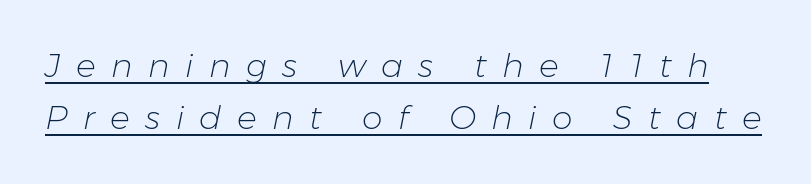
Decoration check: the copy is underlined. Letters have the restrained weight of plain body copy at most. In terms of posture, this sample is oblique. Summary of vertical rhythm: regular, with standard interline spacing. Think of a printed novel: that variable character pitch is what you see here. Compared with typical body copy, the letter spacing here is much looser.
